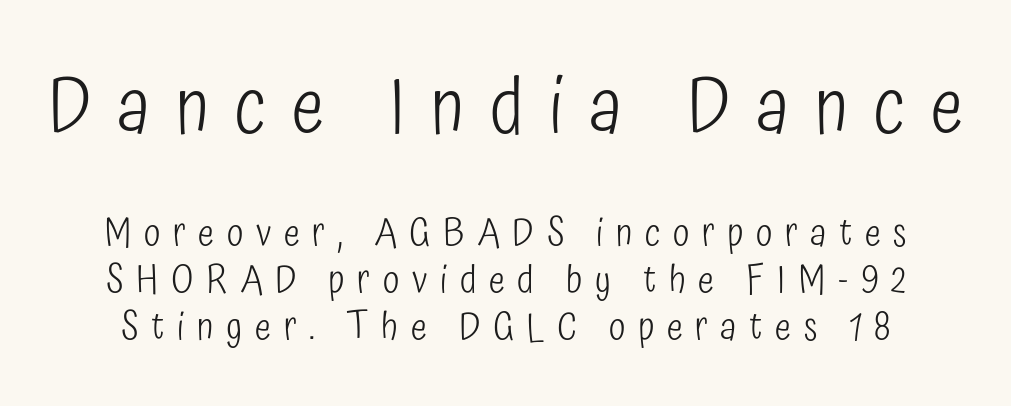
Q: Is the text bold? A: No.
Q: Is the text italic (slanted)? A: No, it is upright.
Q: Is the typeface a serif or a sans-serif typeface? A: Sans-serif.
Q: Is the text underlined? A: No.
Q: Is the spacing between letters normal or unusually wide? A: Unusually wide.
Q: Which block of text is set in a larger size, the first (top) or the second (bottom)? A: The first (top) one.
Q: Width (condensed, normal, or wide)? A: Condensed.
Q: Stroke contrast? A: Low.
Q: x-height? A: Medium.
Q: Monospaced? A: No.
